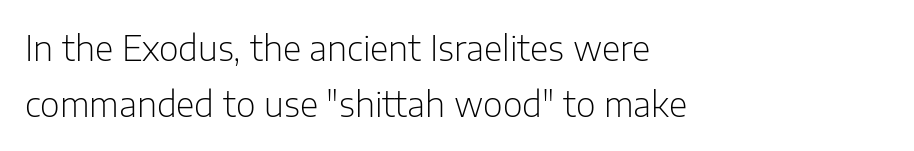
Q: Is the text bold? A: No.
Q: Is the text italic (slanted)? A: No, it is upright.
Q: Is the typeface a serif or a sans-serif typeface? A: Sans-serif.
Q: Is the text underlined? A: No.
Q: How is the paragraph aligned? A: Left-aligned.
Q: Is the spacing between letters normal or unusually wide? A: Normal.
Q: Is the spacing between lines tight, normal or loose? A: Normal.
Q: Width (condensed, normal, or wide)? A: Normal.
Q: Stroke contrast? A: Low.
Q: x-height? A: Medium.
Q: Monospaced? A: No.
